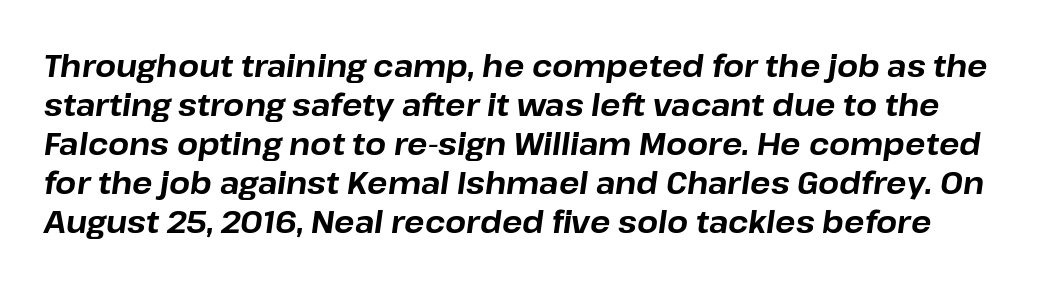
Q: Is the text bold? A: Yes.
Q: Is the text italic (slanted)? A: Yes, it leans right by about 8 degrees.
Q: Is the text underlined? A: No.
Q: Is the spacing between letters normal or unusually wide? A: Normal.
Q: Is the spacing between lines tight, normal or loose? A: Normal.
Q: Width (condensed, normal, or wide)? A: Normal.
Q: Stroke contrast? A: Low.
Q: x-height? A: Medium.
Q: Monospaced? A: No.
